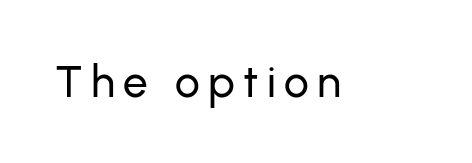
Q: Is the text italic (slanted)? A: No, it is upright.
Q: Is the typeface a serif or a sans-serif typeface? A: Sans-serif.
Q: Is the text underlined? A: No.
Q: Width (condensed, normal, or wide)? A: Normal.
Q: Stroke contrast? A: Low.
Q: x-height? A: Medium.
Q: Monospaced? A: No.
